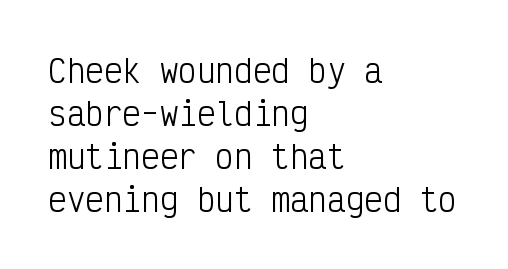
Q: Is the text bold? A: No.
Q: Is the text italic (slanted)? A: No, it is upright.
Q: Is the typeface a serif or a sans-serif typeface? A: Sans-serif.
Q: Is the text underlined? A: No.
Q: How is the paragraph aligned? A: Left-aligned.
Q: Is the spacing between letters normal or unusually wide? A: Normal.
Q: Is the spacing between lines tight, normal or loose? A: Normal.
Q: Width (condensed, normal, or wide)? A: Condensed.
Q: Stroke contrast? A: Low.
Q: x-height? A: Medium.
Q: Monospaced? A: Yes.
